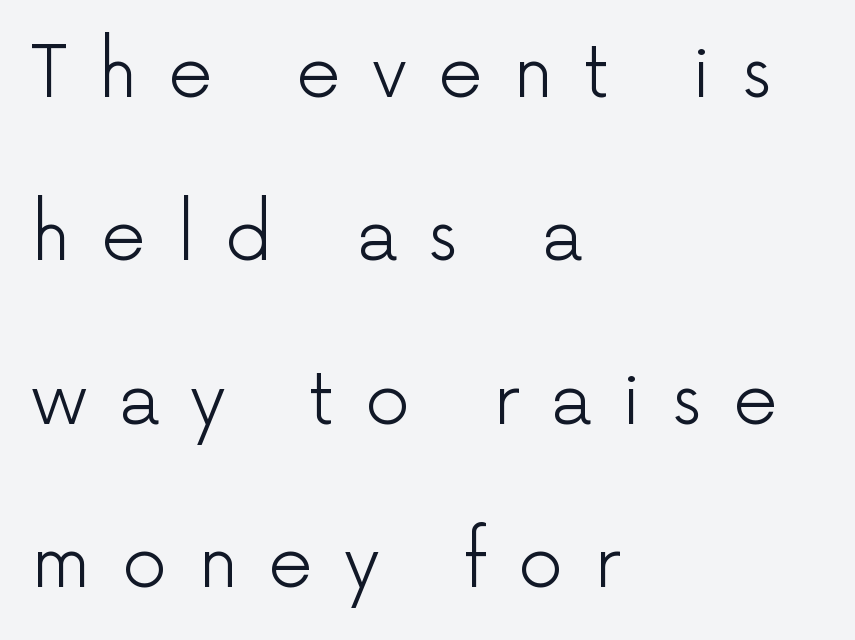
Q: Is the text bold? A: No.
Q: Is the text italic (slanted)? A: No, it is upright.
Q: Is the typeface a serif or a sans-serif typeface? A: Sans-serif.
Q: Is the text underlined? A: No.
Q: How is the paragraph aligned? A: Left-aligned.
Q: Is the spacing between letters normal or unusually wide? A: Unusually wide.
Q: Is the spacing between lines tight, normal or loose? A: Loose.
Q: Width (condensed, normal, or wide)? A: Normal.
Q: Stroke contrast? A: Low.
Q: x-height? A: Medium.
Q: Monospaced? A: No.
